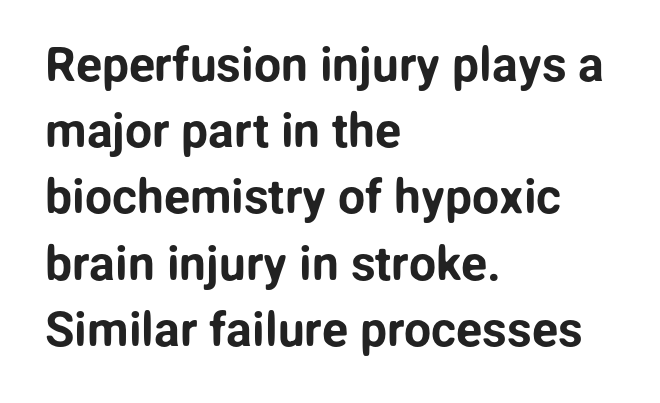
Q: Is the text italic (slanted)? A: No, it is upright.
Q: Is the typeface a serif or a sans-serif typeface? A: Sans-serif.
Q: Is the text underlined? A: No.
Q: How is the paragraph aligned? A: Left-aligned.
Q: Is the spacing between letters normal or unusually wide? A: Normal.
Q: Is the spacing between lines tight, normal or loose? A: Normal.
Q: Width (condensed, normal, or wide)? A: Normal.
Q: Stroke contrast? A: Low.
Q: x-height? A: Medium.
Q: Monospaced? A: No.
